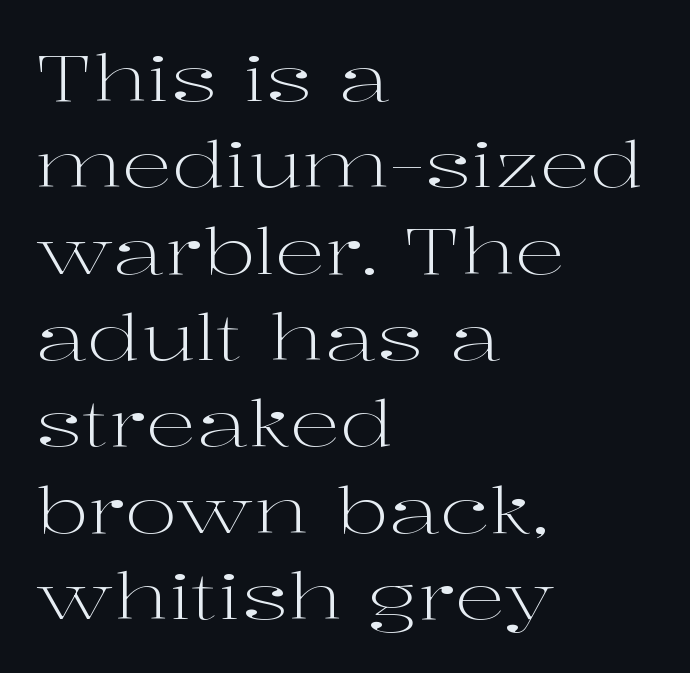
{"serif": "yes", "italic": "no", "bold": "no", "weight": "light", "width": "wide", "stroke_contrast": "high", "x_height": "medium", "monospaced": "no", "underline": "no", "align": "left", "line_spacing": "normal", "line_spacing_ratio": 1.37, "letter_spacing": "normal", "letter_spacing_em": 0.0, "glyph_px": 63}
